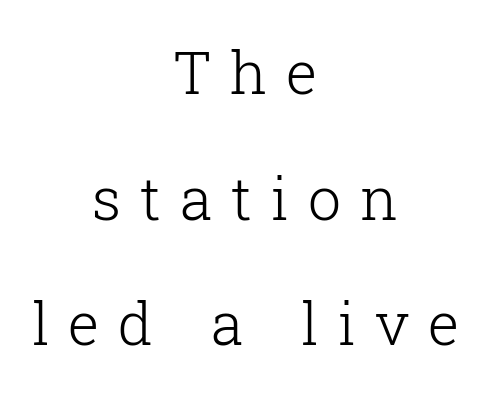
The lines in this sample share a center point and differ in where they start and stop. The type sits square on the baseline with zero lean. Tracking here is generous; glyphs stand well apart from one another. Stroke mass is kept to a normal reading level or below. Letterform terminals end in serifs throughout the passage.
